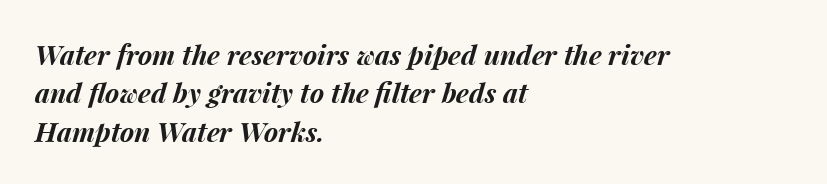
The image shows 27 px bold type, italic (leaning right); set left-aligned, normal line spacing (1.42x), normal letter spacing, not underlined.
